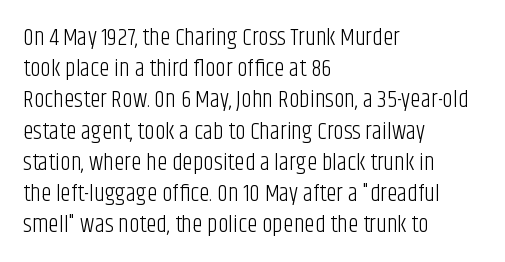
Q: Is the text bold? A: No.
Q: Is the text italic (slanted)? A: No, it is upright.
Q: Is the text underlined? A: No.
Q: How is the paragraph aligned? A: Left-aligned.
Q: Is the spacing between letters normal or unusually wide? A: Normal.
Q: Is the spacing between lines tight, normal or loose? A: Normal.
